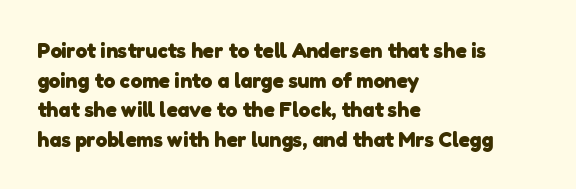
This sample uses plain, unmodified letter spacing. Plain, unruled lines of type. Notice how the passage keeps a crisp vertical edge on the left only. The line-height multiplier appears to be the usual default. You'd pick this weight for a headline — it's a proper bold.
